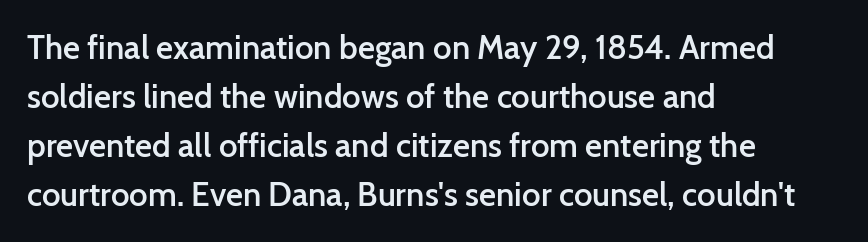
Compared with typical body copy, the letter spacing here is the same. Horizontal bands of white between lines are of average thickness. Posture: upright roman. What kind of face is this? One without serifs — a sans. Stroke thickness is moderately raised; the sample reads as semibold. Left-aligned paragraph, ragged on the right.
